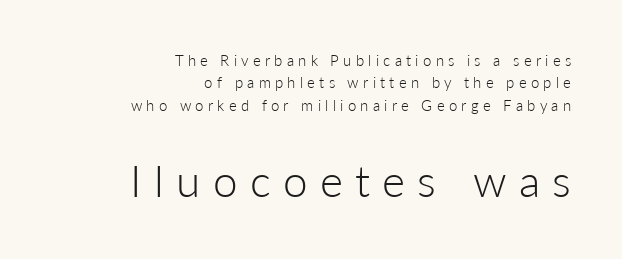
Q: Is the text bold? A: No.
Q: Is the text italic (slanted)? A: No, it is upright.
Q: Is the typeface a serif or a sans-serif typeface? A: Sans-serif.
Q: Is the text underlined? A: No.
Q: How is the paragraph aligned? A: Right-aligned.
Q: Is the spacing between letters normal or unusually wide? A: Unusually wide.
Q: Is the spacing between lines tight, normal or loose? A: Normal.
Q: Which block of text is set in a larger size, the first (top) or the second (bottom)? A: The second (bottom) one.
Q: Width (condensed, normal, or wide)? A: Normal.
Q: Stroke contrast? A: Low.
Q: x-height? A: Medium.
Q: Monospaced? A: No.
